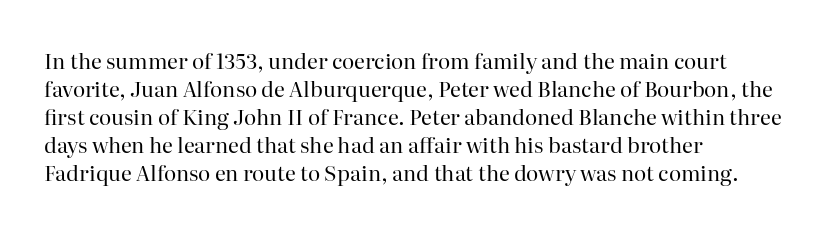
The paragraph has a hard left edge and a soft right edge. Rows of type keep a routine distance in the vertical direction. The letters sit at their default tracking, neither squeezed nor spread. Posture: vertical.
